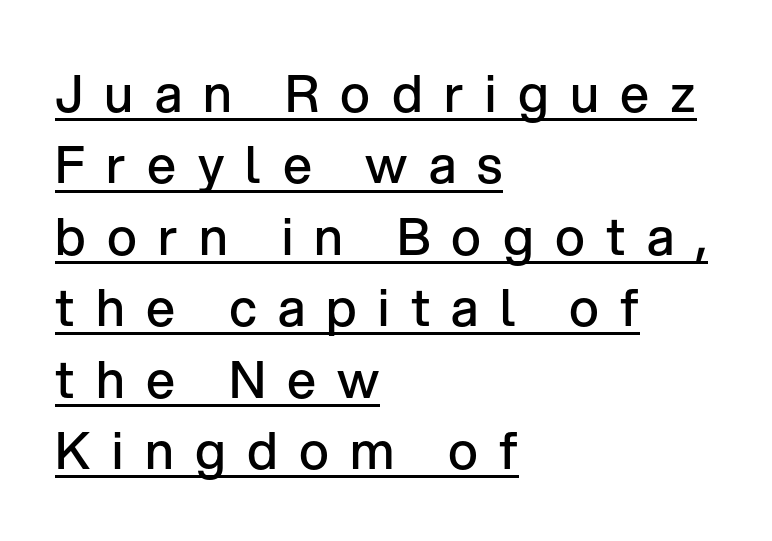
The image shows 51 px semibold sans-serif type, upright; set left-aligned, normal line spacing (1.4x), unusually wide letter spacing (+0.42 em), underlined; low stroke contrast and a medium x-height.
